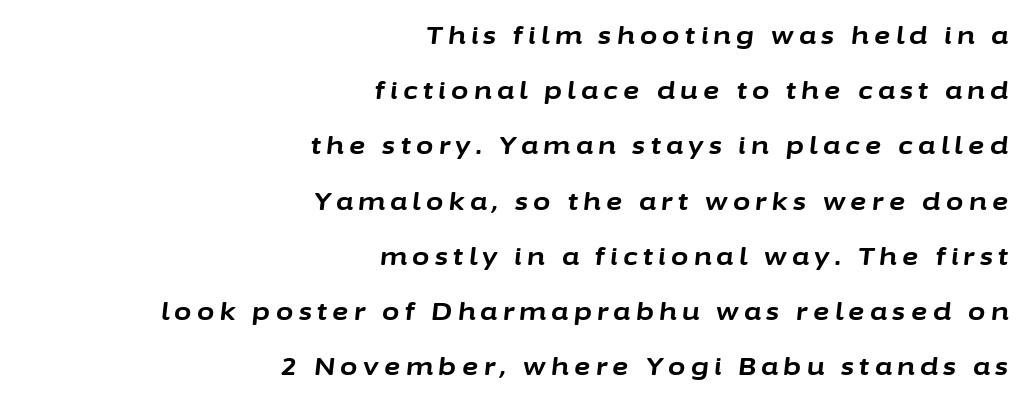
{"italic": "yes", "lean": "right", "slant_degrees": 6, "bold": "yes", "underline": "no", "align": "right", "line_spacing": "loose", "line_spacing_ratio": 2.21, "letter_spacing": "wide", "letter_spacing_em": 0.22, "glyph_px": 25}
